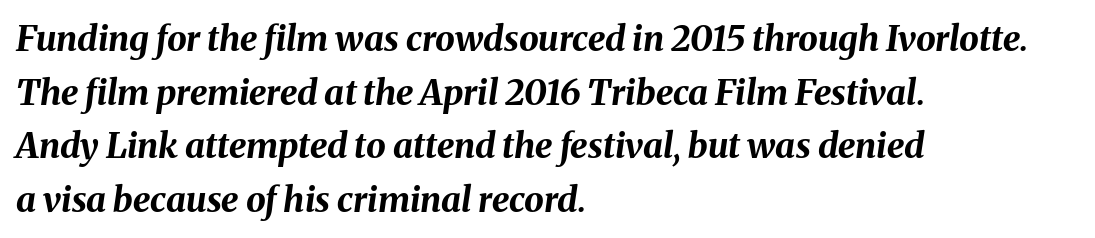
{"italic": "yes", "lean": "right", "slant_degrees": 8, "bold": "yes", "weight": "bold", "width": "normal", "stroke_contrast": "medium", "x_height": "medium", "monospaced": "no", "underline": "no", "align": "left", "line_spacing": "normal", "line_spacing_ratio": 1.53, "letter_spacing": "normal", "letter_spacing_em": 0.0, "glyph_px": 35}
